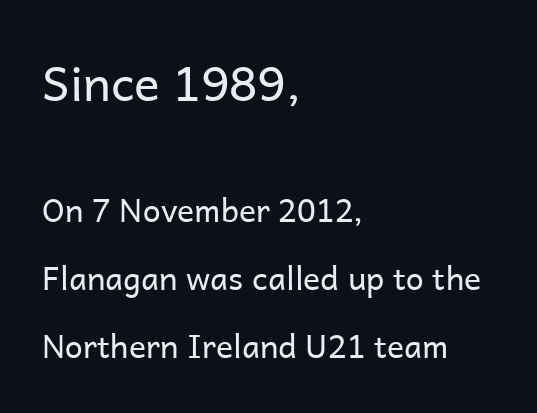
{"serif": "no", "italic": "no", "bold": "no", "weight": "regular", "width": "normal", "stroke_contrast": "low", "x_height": "medium", "monospaced": "no", "underline": "no", "align": "left", "line_spacing": "loose", "line_spacing_ratio": 2.12, "letter_spacing": "normal", "letter_spacing_em": 0.0, "larger_block": "first", "size_ratio": 1.5, "glyph_px": 48}
